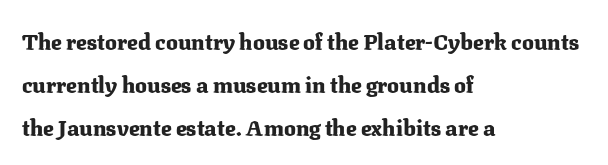
Q: Is the text bold? A: Yes.
Q: Is the text italic (slanted)? A: No, it is upright.
Q: Is the text underlined? A: No.
Q: How is the paragraph aligned? A: Left-aligned.
Q: Is the spacing between letters normal or unusually wide? A: Normal.
Q: Is the spacing between lines tight, normal or loose? A: Loose.
